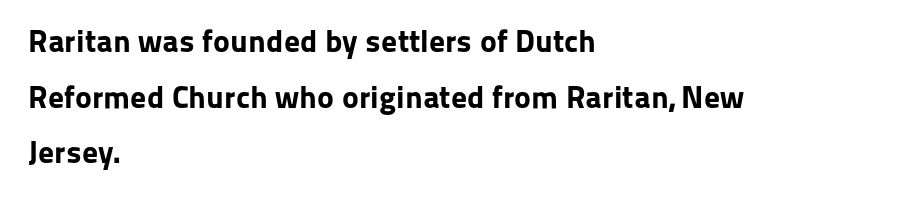
{"serif": "no", "italic": "no", "bold": "yes", "weight": "bold", "width": "normal", "stroke_contrast": "low", "x_height": "medium", "monospaced": "no", "underline": "no", "align": "left", "line_spacing_ratio": 1.74, "letter_spacing": "normal", "letter_spacing_em": 0.0, "glyph_px": 32}
